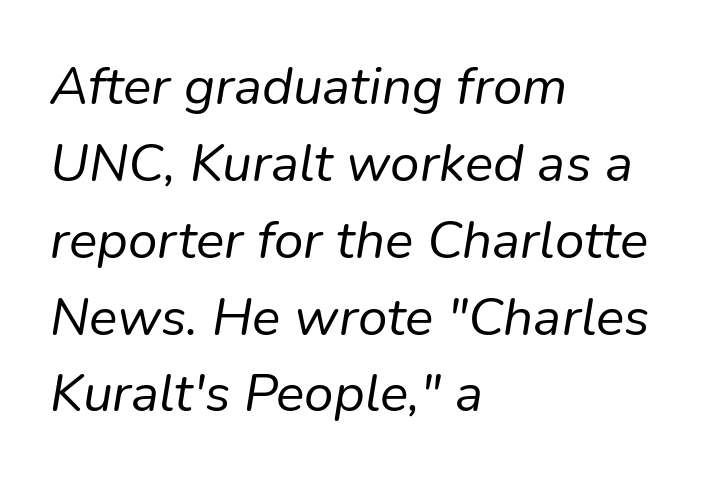
The image shows 53 px regular-weight type, italic (leaning right); set left-aligned, normal line spacing (1.45x), normal letter spacing, not underlined; low stroke contrast and a medium x-height.
